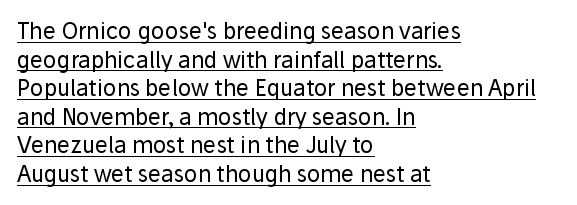
Students, observe the line beneath the letters — that is underlining. Line starts are locked; line ends wander. The vertical gap from one line to the next is medium. The lettering holds an erect, upright posture throughout. The passage shown has conventional tracking throughout. The letters look calm and open, with moderate or lighter stems.
